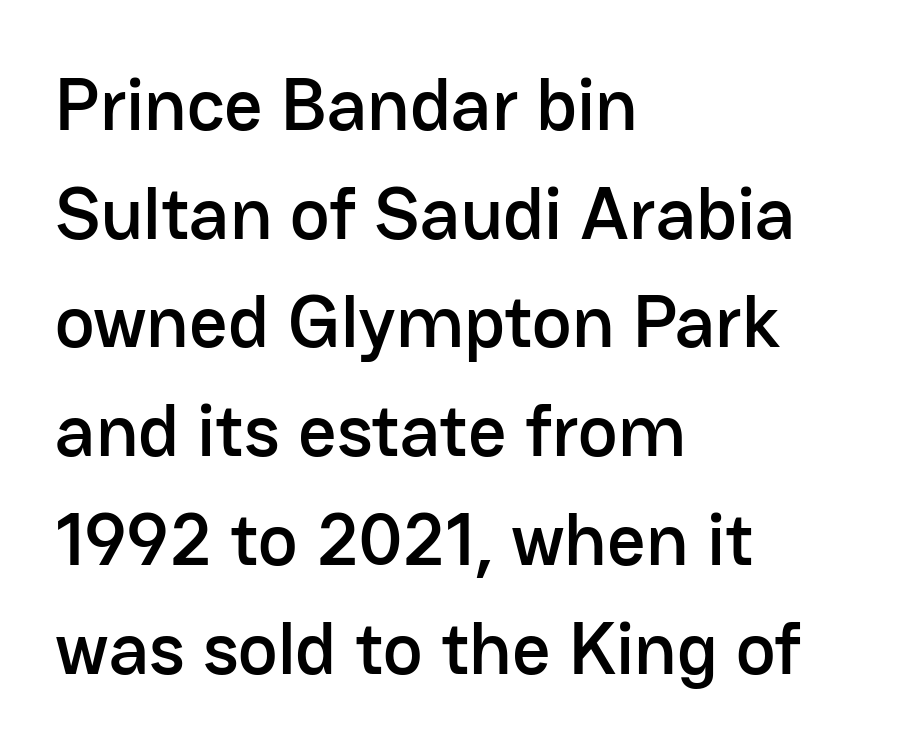
Short note: letters normally spaced. Varying glyph widths throughout — classic text-font behaviour. Where is the straight margin? On the left. The line-height multiplier appears to be the usual default. The passage shown is typeset with a sans-serif family. Type without underlining.
